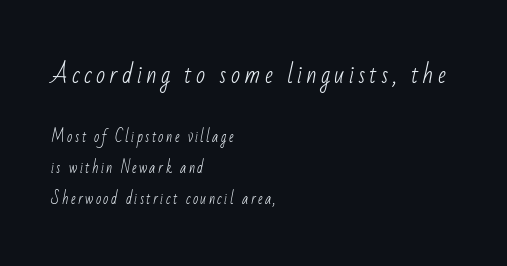
Words float on clear page, feet unadorned. This sample trades compactness for vertical openness between lines. This is not heavy type; no bold has been used. Bigger letters appear in the top chunk; the bottom chunk is reduced. Every row of glyphs begins at an identical x-position on the left.
